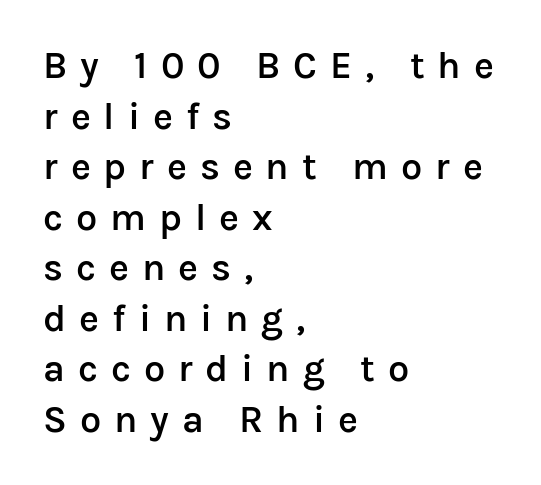
{"serif": "no", "italic": "no", "bold": "semi", "weight": "semibold", "width": "normal", "stroke_contrast": "low", "x_height": "medium", "monospaced": "no", "underline": "no", "align": "left", "line_spacing": "normal", "line_spacing_ratio": 1.33, "letter_spacing": "wide", "letter_spacing_em": 0.34, "glyph_px": 38}
